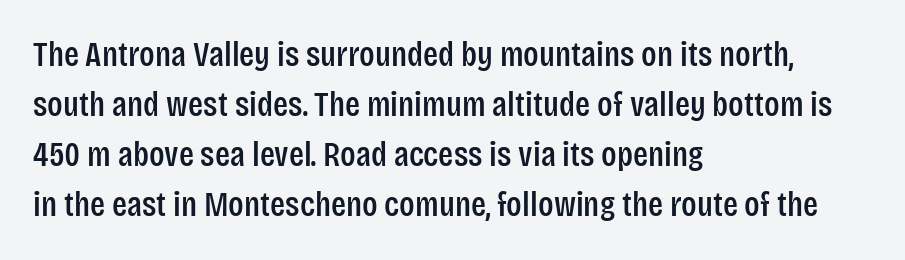
Q: Is the text italic (slanted)? A: No, it is upright.
Q: Is the typeface a serif or a sans-serif typeface? A: Sans-serif.
Q: Is the text underlined? A: No.
Q: How is the paragraph aligned? A: Left-aligned.
Q: Is the spacing between letters normal or unusually wide? A: Normal.
Q: Is the spacing between lines tight, normal or loose? A: Normal.
Q: Width (condensed, normal, or wide)? A: Condensed.
Q: Stroke contrast? A: Low.
Q: x-height? A: Large.
Q: Monospaced? A: No.
